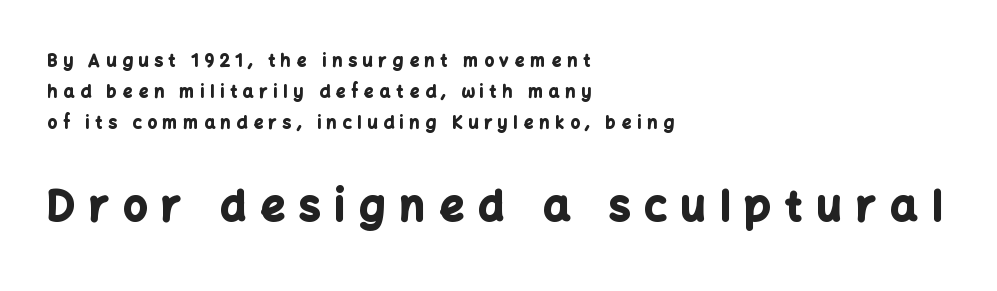
The passage is arranged the way most books set body copy — flush left. The string is rendered with underlining switched off. The composition opens small and finishes big. Character widths vary here, with narrow letters taking less room than wide ones. I'd describe the lettering as bold — thick and assertive. Observe the absence of serifs on each vertical stroke in this sample.
